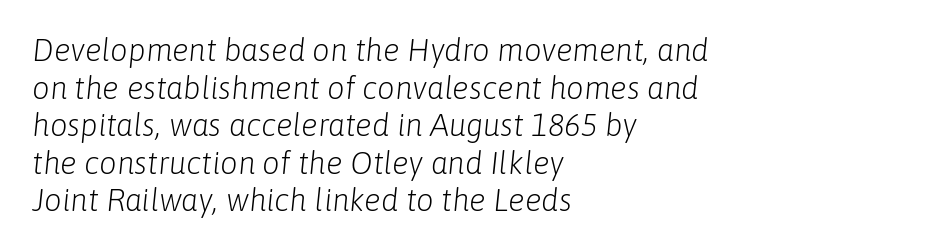
Q: Is the text bold? A: No.
Q: Is the text italic (slanted)? A: Yes, it leans right by about 6 degrees.
Q: Is the text underlined? A: No.
Q: How is the paragraph aligned? A: Left-aligned.
Q: Is the spacing between letters normal or unusually wide? A: Normal.
Q: Width (condensed, normal, or wide)? A: Normal.
Q: Stroke contrast? A: Low.
Q: x-height? A: Medium.
Q: Monospaced? A: No.
